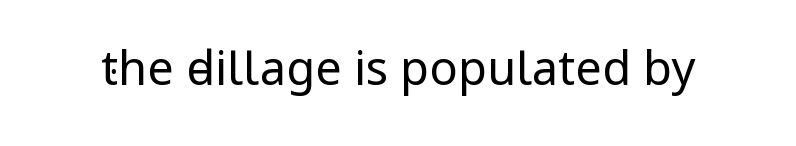
Q: Is the text bold? A: No.
Q: Is the text italic (slanted)? A: No, it is upright.
Q: Is the typeface a serif or a sans-serif typeface? A: Sans-serif.
Q: Is the text underlined? A: No.
Q: Is the spacing between letters normal or unusually wide? A: Normal.
Q: Width (condensed, normal, or wide)? A: Condensed.
Q: Stroke contrast? A: Low.
Q: x-height? A: Large.
Q: Monospaced? A: No.
